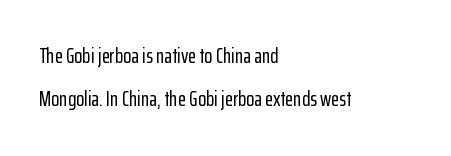
{"italic": "no", "underline": "no", "align": "left", "line_spacing": "loose", "line_spacing_ratio": 2.05, "letter_spacing": "normal", "letter_spacing_em": 0.0, "glyph_px": 21}
